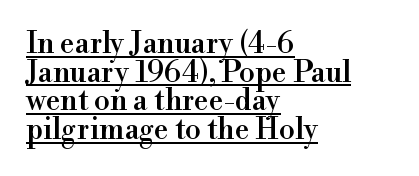
The letters carry serifs — small finishing strokes at the ends of their stems. The letters stand upright; this is a roman face. Students, observe: this is what under-led, compact text looks like. The paragraph has a hard left edge and a soft right edge. Each letter keeps its own natural width here, so spacing adapts to shape. Caption: standard tracking, unaltered.
